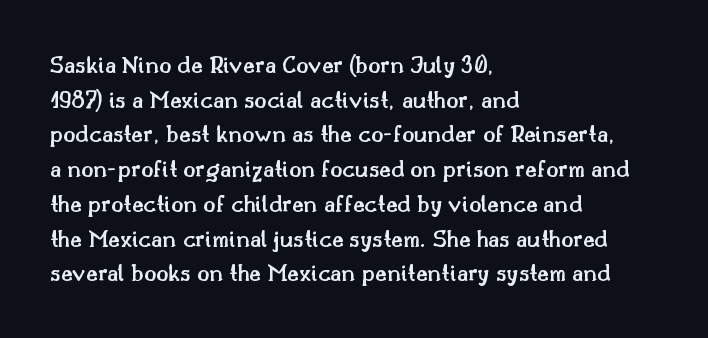
Quick note: underline off. The block of text has a typical density, with ordinary space between rows. Does the lettering tilt? It doesn't — this is upright. Characters follow at the spacing the type designer built in.
